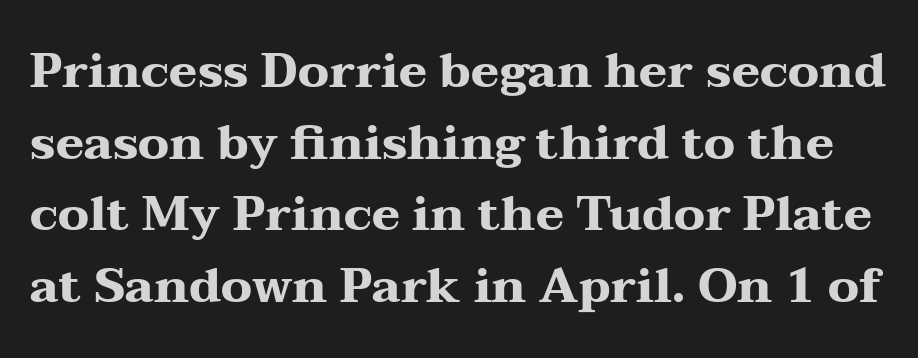
The image shows 48 px heavy, wide serif type, upright; set normal line spacing (1.49x), normal letter spacing, not underlined; medium stroke contrast and a medium x-height.
